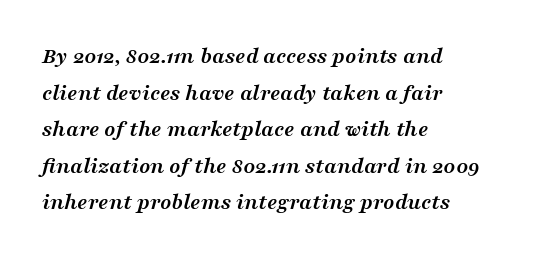
Short note: letters normally spaced. Descenders are the only things crossing below the line. There's an unmistakable incline to the writing here. Summary of vertical rhythm: regular, with standard interline spacing. The rendering uses a bold face; every stroke is thick and dark. Teacher's note: observe the even left margin — that is flush-left alignment.
